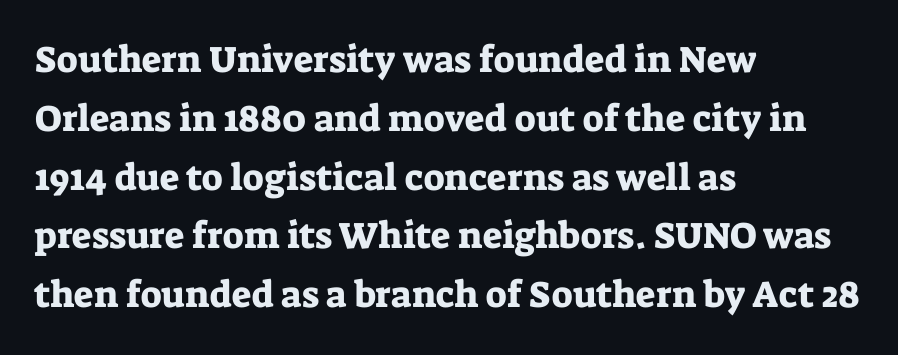
Q: Is the text italic (slanted)? A: No, it is upright.
Q: Is the typeface a serif or a sans-serif typeface? A: Serif.
Q: Is the text underlined? A: No.
Q: How is the paragraph aligned? A: Left-aligned.
Q: Is the spacing between letters normal or unusually wide? A: Normal.
Q: Is the spacing between lines tight, normal or loose? A: Normal.
Q: Width (condensed, normal, or wide)? A: Normal.
Q: Stroke contrast? A: Low.
Q: x-height? A: Medium.
Q: Monospaced? A: No.
